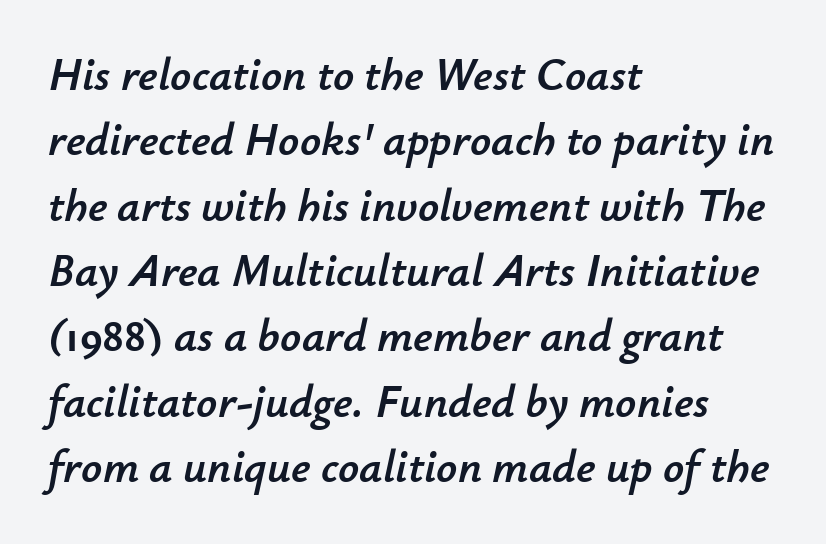
The image shows 46 px text type, italic (leaning right); set left-aligned, normal line spacing (1.42x), normal letter spacing, not underlined; low stroke contrast and a small x-height.
